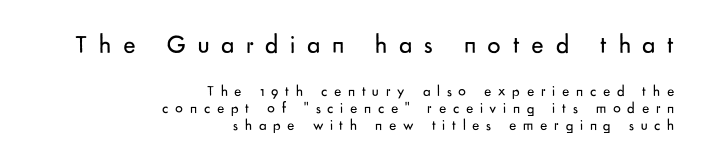
{"italic": "no", "bold": "no", "underline": "no", "align": "right", "line_spacing": "tight", "line_spacing_ratio": 1.15, "letter_spacing": "wide", "letter_spacing_em": 0.45, "larger_block": "first", "size_ratio": 1.73, "glyph_px": 26}
